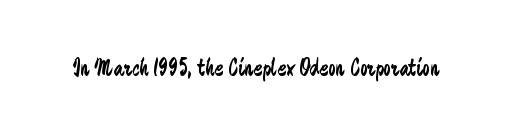
{"bold": "no", "underline": "no", "letter_spacing": "normal", "letter_spacing_em": 0.0, "glyph_px": 26}
